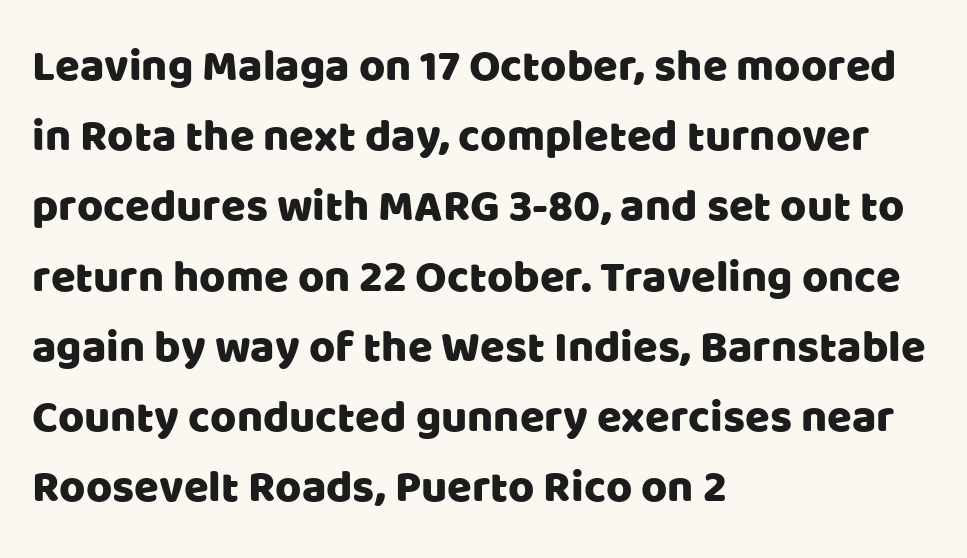
The image shows 45 px sans-serif type, upright; set left-aligned, normal line spacing (1.56x), normal letter spacing, not underlined; low stroke contrast and a large x-height.
